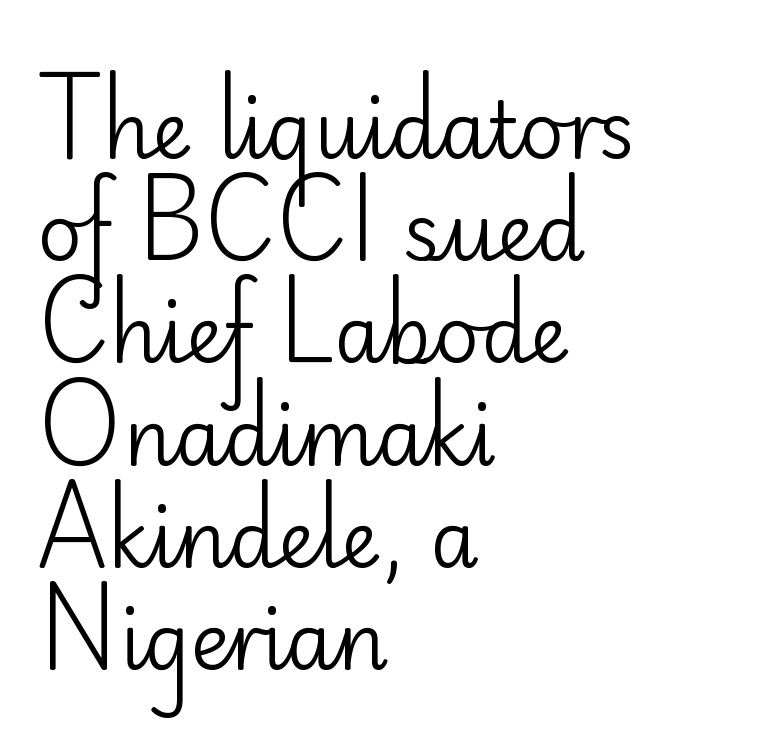
The image shows 78 px regular-weight sans-serif type, upright; set left-aligned, normal line spacing (1.31x), normal letter spacing, not underlined; low stroke contrast and a small x-height.
